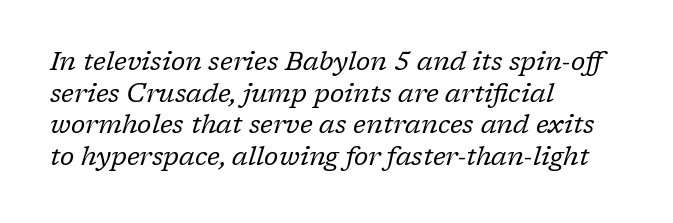
Q: Is the text bold? A: No.
Q: Is the text italic (slanted)? A: Yes, it leans right by about 17 degrees.
Q: Is the text underlined? A: No.
Q: How is the paragraph aligned? A: Left-aligned.
Q: Is the spacing between letters normal or unusually wide? A: Normal.
